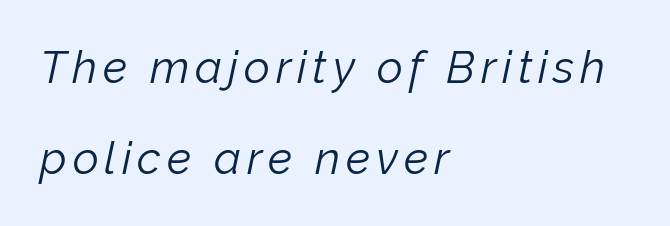
Q: Is the text bold? A: No.
Q: Is the text italic (slanted)? A: Yes, it leans right by about 12 degrees.
Q: Is the text underlined? A: No.
Q: How is the paragraph aligned? A: Left-aligned.
Q: Is the spacing between lines tight, normal or loose? A: Loose.
Q: Width (condensed, normal, or wide)? A: Normal.
Q: Stroke contrast? A: Low.
Q: x-height? A: Medium.
Q: Monospaced? A: No.
